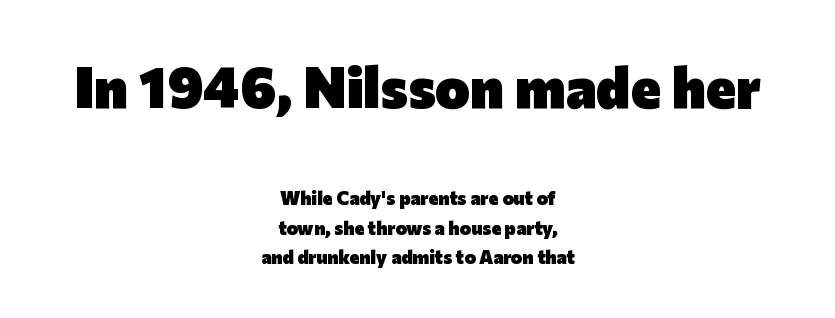
The image shows 58 px heavy sans-serif type, upright; set centered, normal line spacing (1.55x), normal letter spacing, not underlined; the first (top) block is 3.05x larger; low stroke contrast and a medium x-height.
